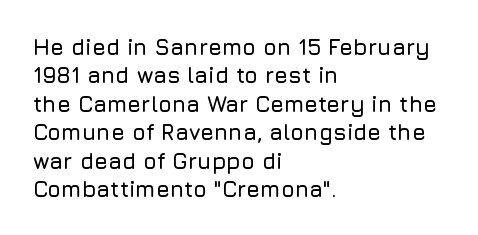
Q: Is the text italic (slanted)? A: No, it is upright.
Q: Is the text underlined? A: No.
Q: How is the paragraph aligned? A: Left-aligned.
Q: Is the spacing between letters normal or unusually wide? A: Normal.
Q: Is the spacing between lines tight, normal or loose? A: Normal.
